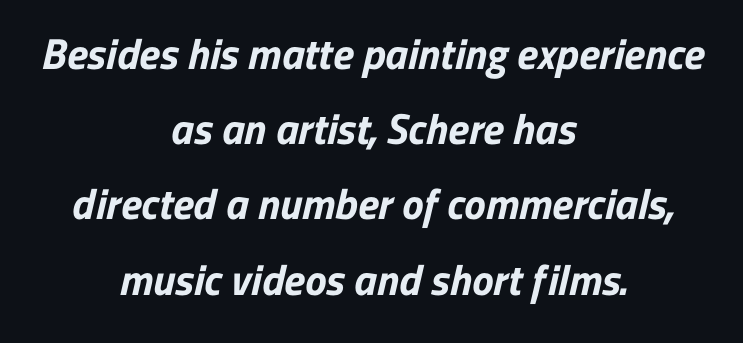
Q: Is the text bold? A: Yes.
Q: Is the typeface a serif or a sans-serif typeface? A: Sans-serif.
Q: Is the text underlined? A: No.
Q: How is the paragraph aligned? A: Centered.
Q: Is the spacing between letters normal or unusually wide? A: Normal.
Q: Width (condensed, normal, or wide)? A: Normal.
Q: Stroke contrast? A: Low.
Q: x-height? A: Medium.
Q: Monospaced? A: No.
